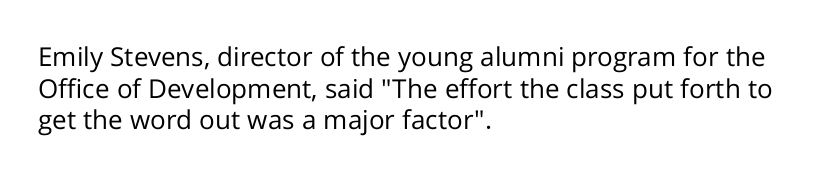
Nope, not italic — everything's standing straight. The font is comparable to plain body text, perhaps lighter. Inter-character spacing is left at the font's built-in metrics. The zone under the glyphs is completely vacant. These lines are set flush left with a ragged right edge.
